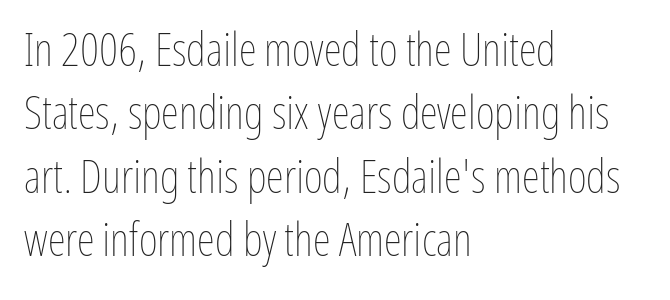
{"italic": "no", "bold": "no", "weight": "thin", "width": "condensed", "stroke_contrast": "low", "x_height": "medium", "monospaced": "no", "underline": "no", "align": "left", "line_spacing": "normal", "line_spacing_ratio": 1.38, "letter_spacing": "normal", "letter_spacing_em": 0.0, "glyph_px": 46}
